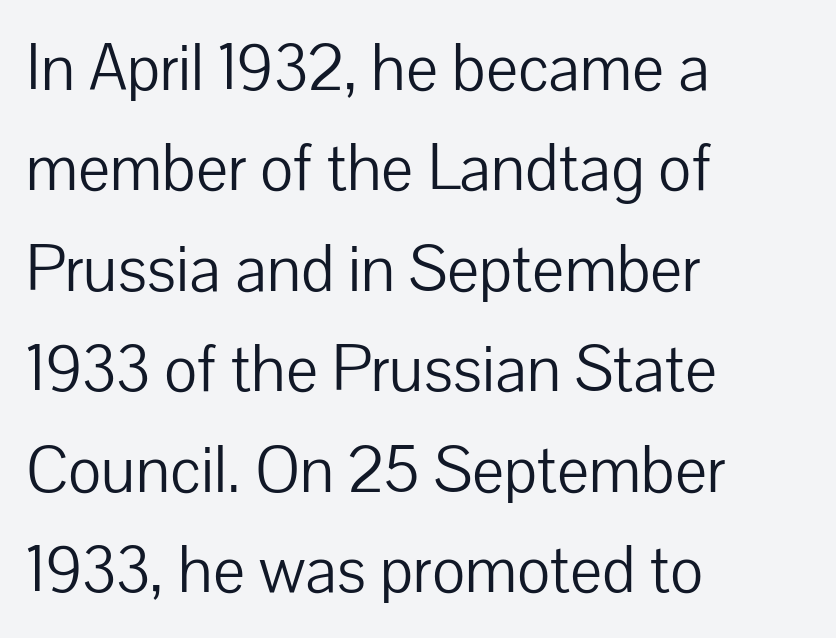
The image shows 64 px light sans-serif type, upright; set left-aligned, normal line spacing (1.57x), normal letter spacing, not underlined; low stroke contrast and a medium x-height.
